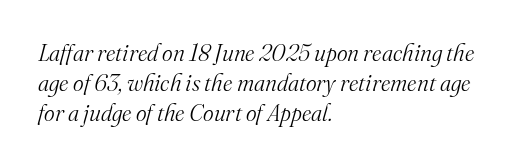
Q: Is the text bold? A: No.
Q: Is the text italic (slanted)? A: Yes, it leans right by about 16 degrees.
Q: Is the text underlined? A: No.
Q: How is the paragraph aligned? A: Left-aligned.
Q: Is the spacing between letters normal or unusually wide? A: Normal.
Q: Is the spacing between lines tight, normal or loose? A: Normal.
